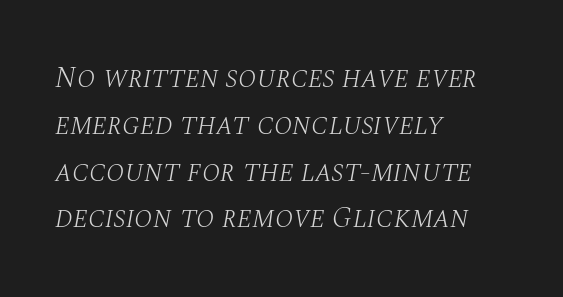
Looks like regular typesetting: each glyph gets only the width it needs. How are the letters spaced? Ordinarily, with no added tracking. All the whitespace from short lines collects on the right. The passage shown stacks its lines at a standard gap. Clear beneath every line of the passage.
